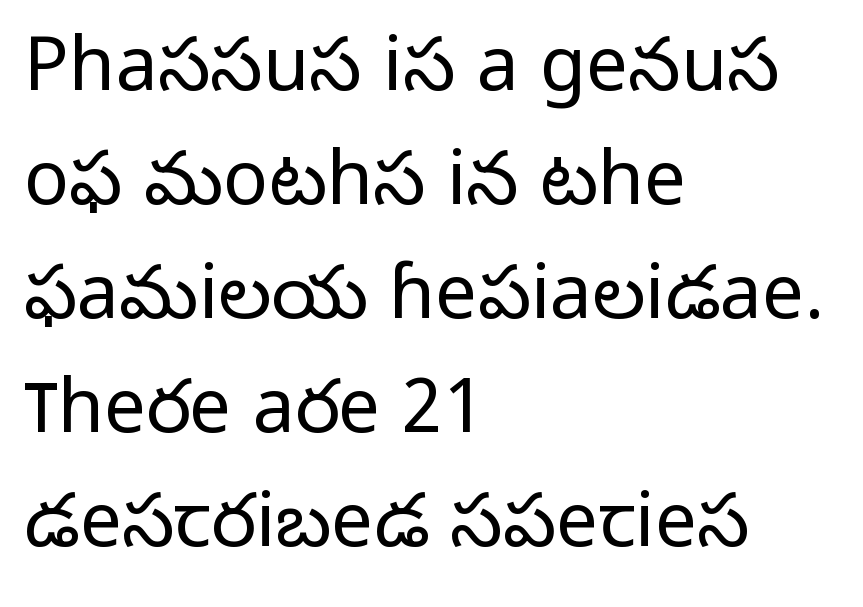
{"serif": "no", "italic": "no", "bold": "no", "weight": "light", "width": "normal", "stroke_contrast": "low", "x_height": "medium", "monospaced": "no", "underline": "no", "align": "left", "line_spacing": "normal", "line_spacing_ratio": 1.52, "letter_spacing": "normal", "letter_spacing_em": 0.0, "glyph_px": 75}
